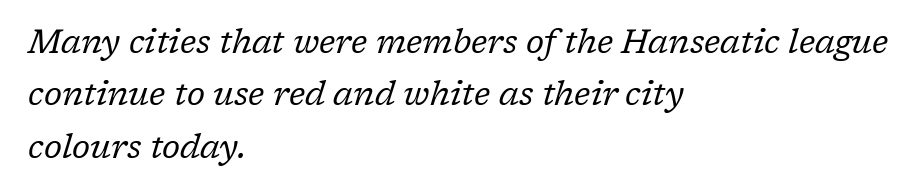
These lines keep a tight, regular rhythm from letter to letter. Posture: slanted. These lines stack with their left ends in a neat column. Type style note: has serifs. Check under the words: just untouched page. Rows of type keep a routine distance in the vertical direction.
